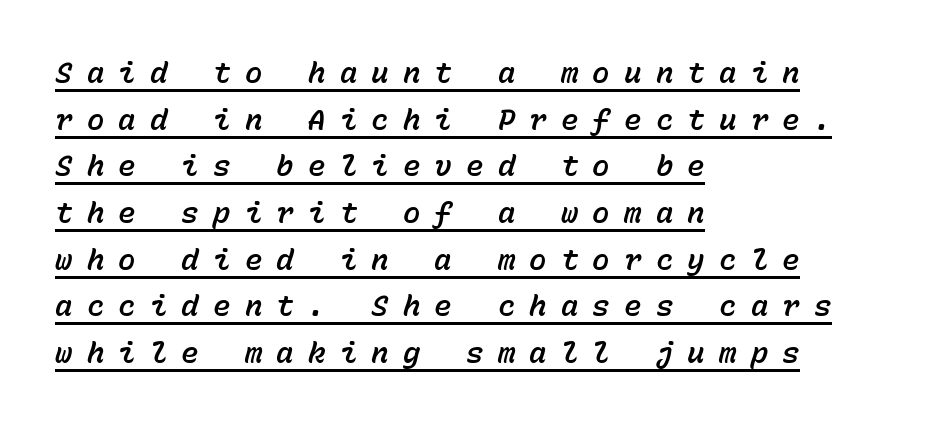
The rendering uses a moderate line-height, typical for paragraphs. The paragraph has a hard left edge and a soft right edge. The face used here is rendered with a markedly widened letterfit. This sample carries an underscore along the baseline area. You could count columns in this text — the font is strictly monospaced. There's an unmistakable incline to the writing here.
